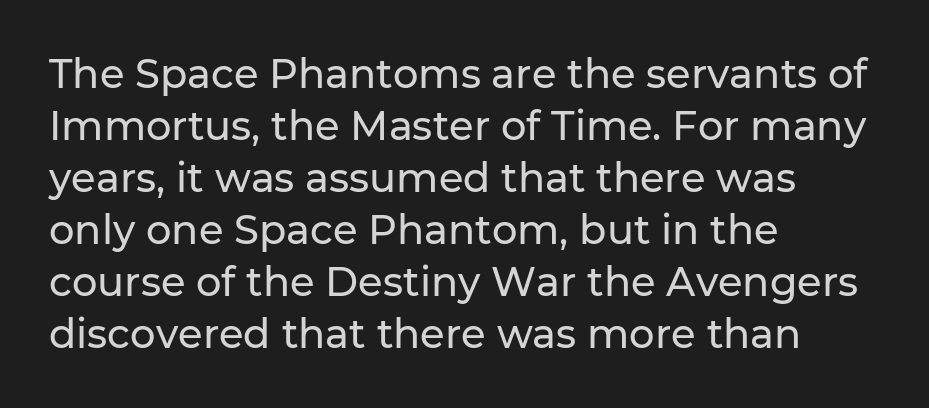
Q: Is the text italic (slanted)? A: No, it is upright.
Q: Is the typeface a serif or a sans-serif typeface? A: Sans-serif.
Q: Is the text underlined? A: No.
Q: How is the paragraph aligned? A: Left-aligned.
Q: Is the spacing between letters normal or unusually wide? A: Normal.
Q: Is the spacing between lines tight, normal or loose? A: Normal.
Q: Width (condensed, normal, or wide)? A: Normal.
Q: Stroke contrast? A: Low.
Q: x-height? A: Medium.
Q: Monospaced? A: No.
